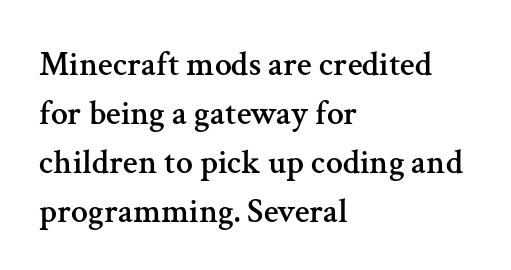
The image shows 34 px serif type, upright; set left-aligned, normal line spacing (1.44x), normal letter spacing, not underlined; medium stroke contrast and a medium x-height.
